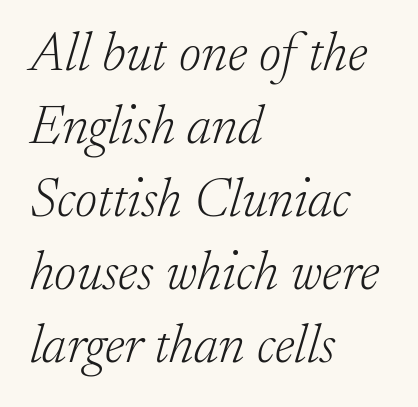
Characters follow at the spacing the type designer built in. Font category for this specimen: serif. When letters slant like this, we call the style italic. Think of a printed novel: that variable character pitch is what you see here. This sample keeps an unexceptional amount of space between lines. The glyphs are unaccompanied by any horizontal stroke below them.
